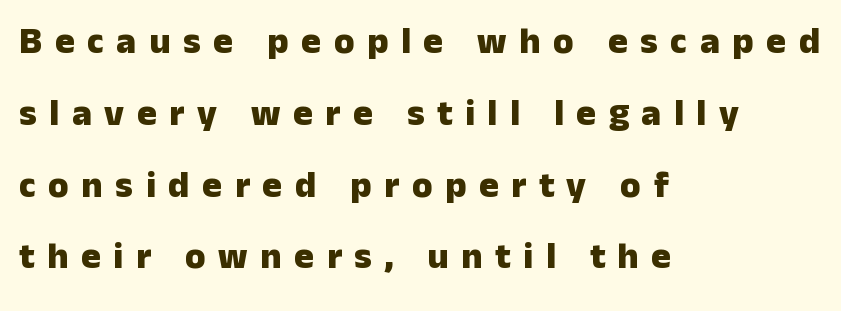
The image shows 37 px heavy sans-serif type, upright; set left-aligned, loose line spacing (1.94x), unusually wide letter spacing (+0.34 em), not underlined; low stroke contrast and a medium x-height.
